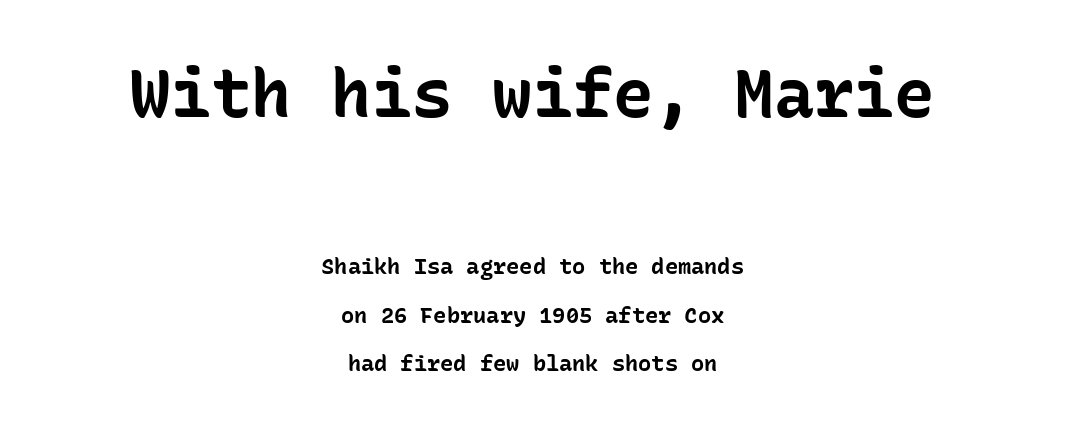
{"serif": "no", "italic": "no", "bold": "yes", "weight": "bold", "width": "normal", "stroke_contrast": "low", "x_height": "medium", "monospaced": "yes", "underline": "no", "align": "center", "line_spacing": "loose", "line_spacing_ratio": 2.19, "letter_spacing": "normal", "letter_spacing_em": 0.0, "larger_block": "first", "size_ratio": 3.05, "glyph_px": 67}
